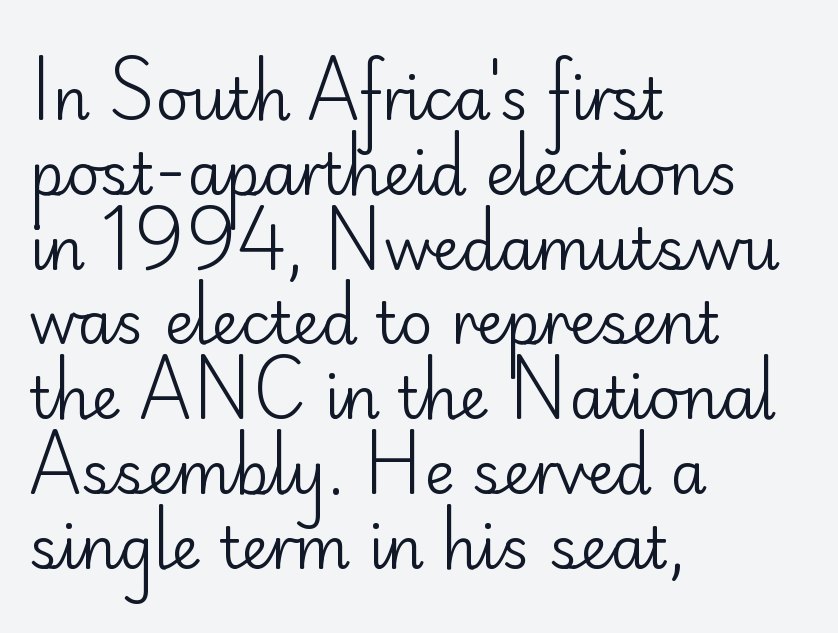
The image shows 58 px regular-weight sans-serif type, upright; set left-aligned, normal line spacing (1.29x), normal letter spacing, not underlined; low stroke contrast and a small x-height.
